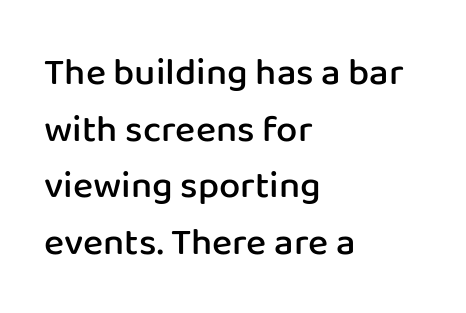
{"serif": "no", "italic": "no", "bold": "semi", "weight": "semibold", "width": "normal", "stroke_contrast": "low", "x_height": "medium", "monospaced": "no", "underline": "no", "align": "left", "line_spacing": "normal", "line_spacing_ratio": 1.49, "letter_spacing": "normal", "letter_spacing_em": 0.0, "glyph_px": 38}
